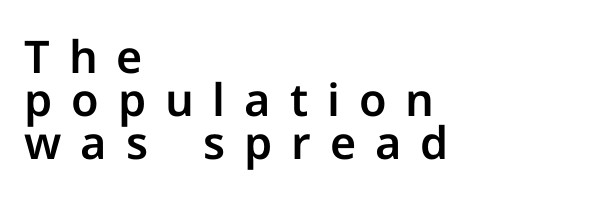
The image shows 45 px sans-serif type, upright; set left-aligned, tight line spacing (0.96x), unusually wide letter spacing (+0.42 em), not underlined; low stroke contrast and a medium x-height.
